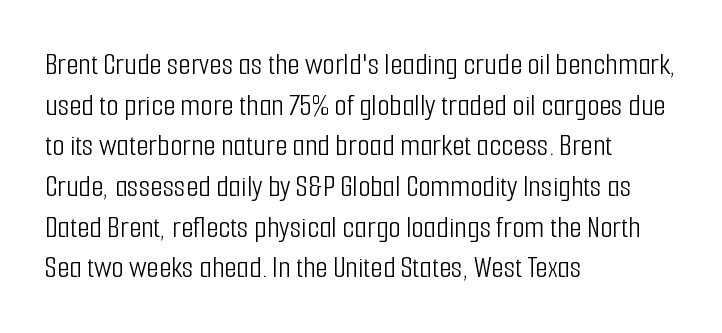
The rendering shows plain stroke endings on the letterforms — a sans-serif design. In terms of posture, this sample is upright. These lines are rendered in a variable-pitch font. Unmarked baselines from the first word to the last. Caption: standard tracking, unaltered.
